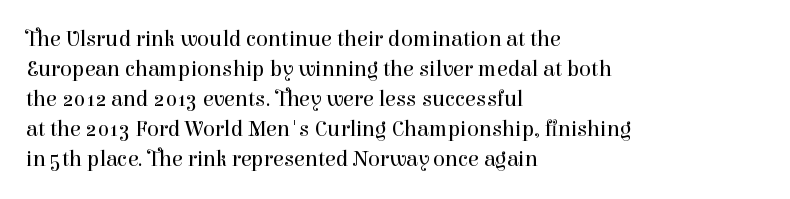
Reading down the column, the eye jumps a familiar distance to each next line. Left-aligned paragraph, ragged on the right. Check under the words: just untouched page. Nope, not italic — everything's standing straight.
